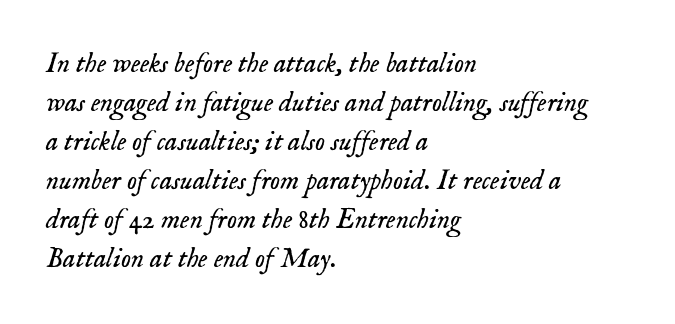
Words float on clear page, feet unadorned. Evenly set lines give the paragraph a standard silhouette. Short and long lines alike share a common starting point at left. In terms of letterform style, serifs are clearly present. Think of a printed novel: that variable character pitch is what you see here. Observe the ordinary spacing: letters are neighbours, not strangers.
